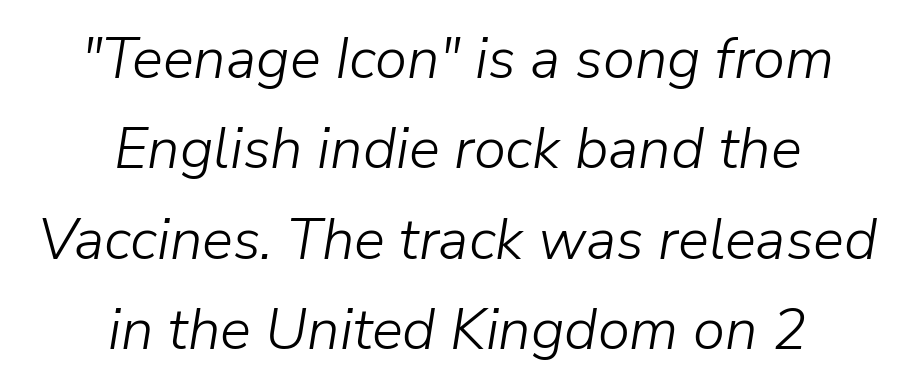
{"italic": "yes", "lean": "right", "slant_degrees": 9, "bold": "no", "weight": "light", "width": "normal", "stroke_contrast": "low", "x_height": "medium", "monospaced": "no", "underline": "no", "align": "center", "line_spacing": "normal", "line_spacing_ratio": 1.56, "letter_spacing": "normal", "letter_spacing_em": 0.0, "glyph_px": 58}
